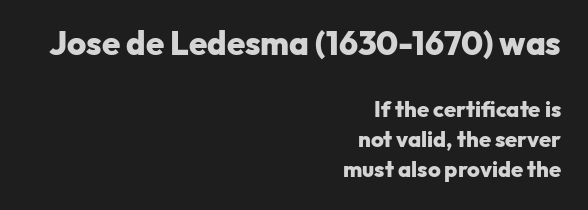
{"serif": "no", "italic": "no", "bold": "yes", "weight": "heavy", "width": "normal", "stroke_contrast": "low", "x_height": "medium", "monospaced": "no", "underline": "no", "align": "right", "line_spacing": "normal", "line_spacing_ratio": 1.36, "letter_spacing": "normal", "letter_spacing_em": 0.0, "larger_block": "first", "size_ratio": 1.5, "glyph_px": 33}
